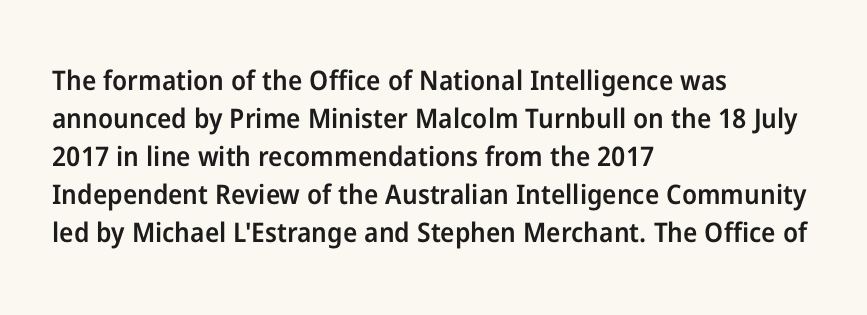
The image shows 27 px text type, upright; set left-aligned, normal line spacing (1.41x), normal letter spacing, not underlined.
